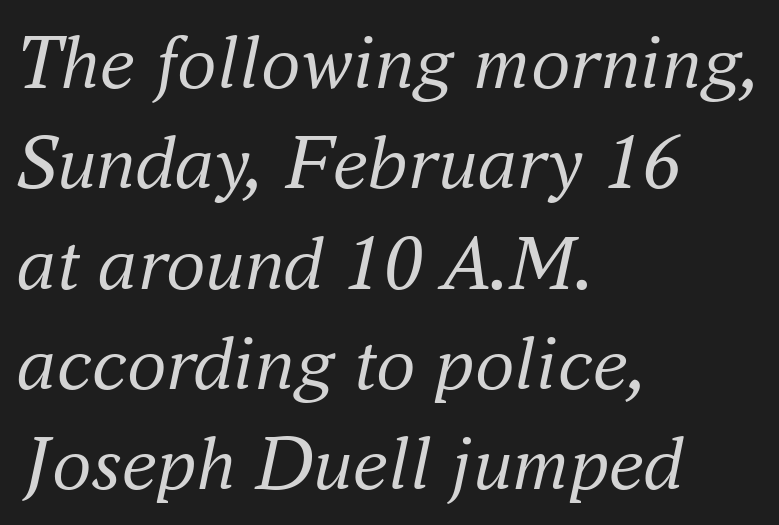
{"serif": "yes", "italic": "yes", "lean": "right", "slant_degrees": 16, "bold": "no", "weight": "regular", "width": "normal", "stroke_contrast": "medium", "x_height": "small", "monospaced": "no", "underline": "no", "align": "left", "line_spacing": "normal", "line_spacing_ratio": 1.27, "letter_spacing": "normal", "letter_spacing_em": 0.0, "glyph_px": 79}
